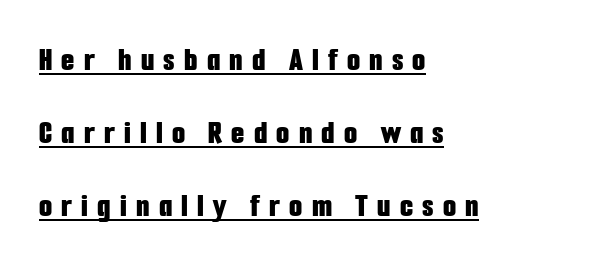
The image shows 34 px bold, condensed sans-serif type, upright; set left-aligned, loose line spacing (2.14x), unusually wide letter spacing (+0.27 em), underlined; low stroke contrast and a medium x-height.
